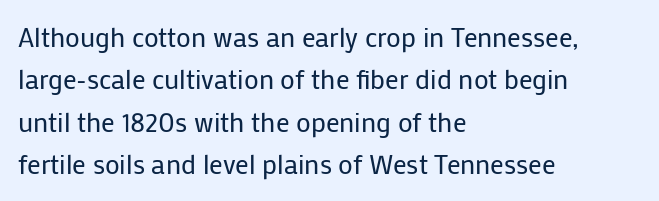
{"italic": "no", "bold": "no", "underline": "no", "align": "left", "line_spacing": "normal", "line_spacing_ratio": 1.57, "letter_spacing": "normal", "letter_spacing_em": 0.0, "glyph_px": 27}
